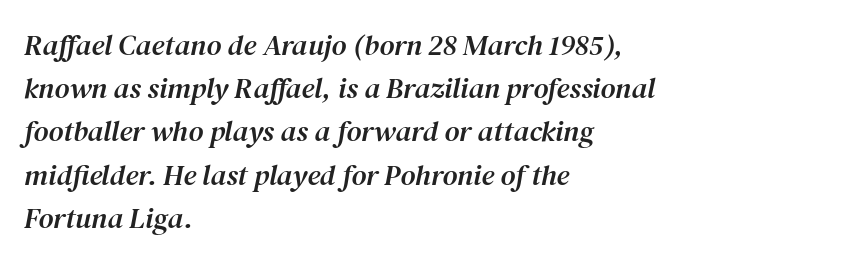
Q: Is the text italic (slanted)? A: Yes, it leans right by about 12 degrees.
Q: Is the typeface a serif or a sans-serif typeface? A: Serif.
Q: Is the text underlined? A: No.
Q: How is the paragraph aligned? A: Left-aligned.
Q: Is the spacing between letters normal or unusually wide? A: Normal.
Q: Is the spacing between lines tight, normal or loose? A: Normal.
Q: Width (condensed, normal, or wide)? A: Normal.
Q: Stroke contrast? A: Medium.
Q: x-height? A: Medium.
Q: Monospaced? A: No.
